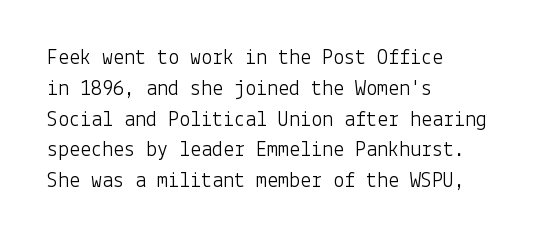
Summary of vertical rhythm: regular, with standard interline spacing. Short note: letters normally spaced. The font's upright variant was chosen for this text. Casual observation: everything's shoved over to the left.
